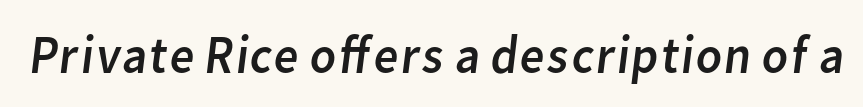
{"serif": "no", "bold": "no", "weight": "regular", "width": "normal", "stroke_contrast": "low", "x_height": "medium", "monospaced": "no", "underline": "no", "letter_spacing": "normal", "letter_spacing_em": 0.0, "glyph_px": 54}
